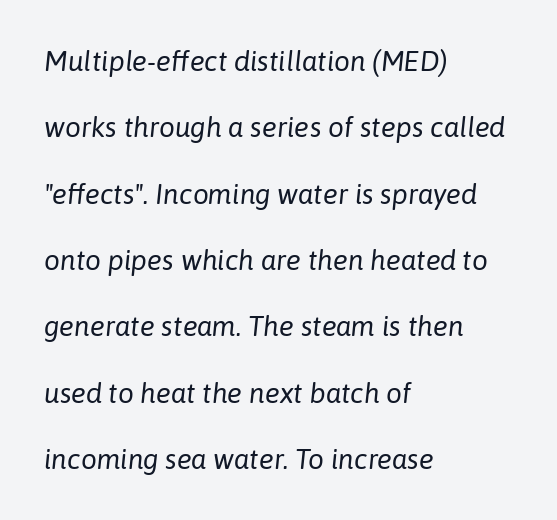
Q: Is the text bold? A: No.
Q: Is the text italic (slanted)? A: Yes, it leans right by about 6 degrees.
Q: Is the text underlined? A: No.
Q: How is the paragraph aligned? A: Left-aligned.
Q: Is the spacing between letters normal or unusually wide? A: Normal.
Q: Is the spacing between lines tight, normal or loose? A: Loose.
Q: Width (condensed, normal, or wide)? A: Normal.
Q: Stroke contrast? A: Low.
Q: x-height? A: Medium.
Q: Monospaced? A: No.
